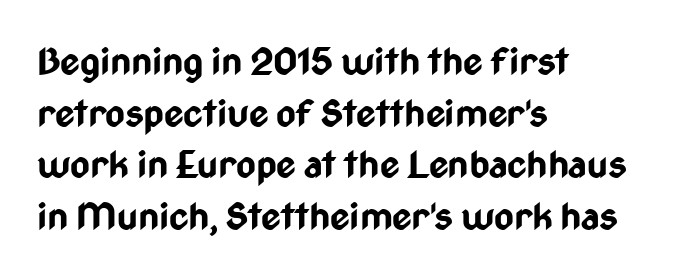
{"serif": "no", "italic": "no", "bold": "yes", "weight": "bold", "width": "condensed", "stroke_contrast": "low", "x_height": "medium", "monospaced": "no", "underline": "no", "align": "left", "line_spacing": "normal", "line_spacing_ratio": 1.36, "letter_spacing": "normal", "letter_spacing_em": 0.0, "glyph_px": 38}
